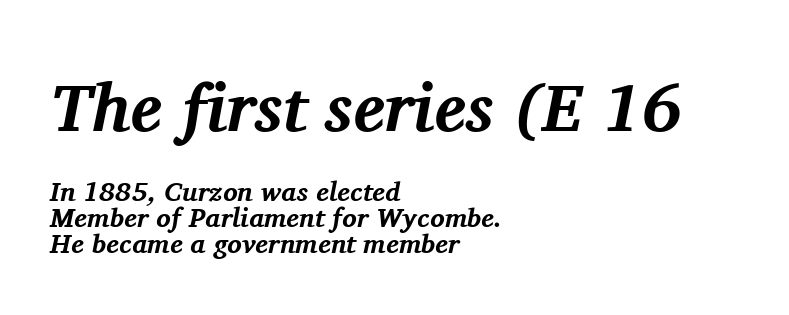
Typesetter's note: full bold, strokes at maximum text heaviness. The zone under the glyphs is completely vacant. Default kerning and tracking; the words read as compact shapes. These lines are rendered in a variable-pitch font. Italic: yes, the glyphs are oblique.
